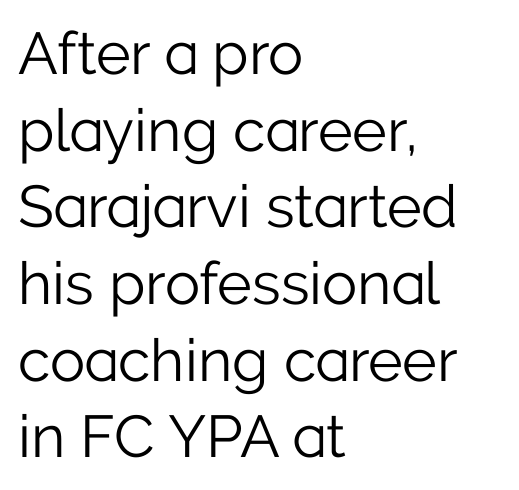
{"serif": "no", "italic": "no", "bold": "no", "weight": "light", "width": "normal", "stroke_contrast": "low", "x_height": "medium", "monospaced": "no", "underline": "no", "align": "left", "line_spacing": "normal", "line_spacing_ratio": 1.3, "letter_spacing": "normal", "letter_spacing_em": 0.0, "glyph_px": 59}
